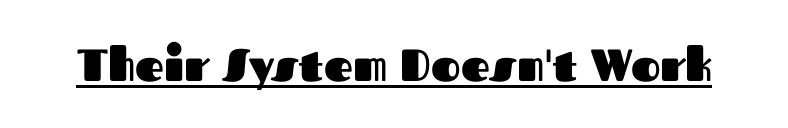
{"serif": "no", "italic": "no", "bold": "yes", "weight": "heavy", "width": "normal", "stroke_contrast": "medium", "x_height": "medium", "monospaced": "no", "underline": "yes", "letter_spacing": "normal", "letter_spacing_em": 0.0, "glyph_px": 45}
